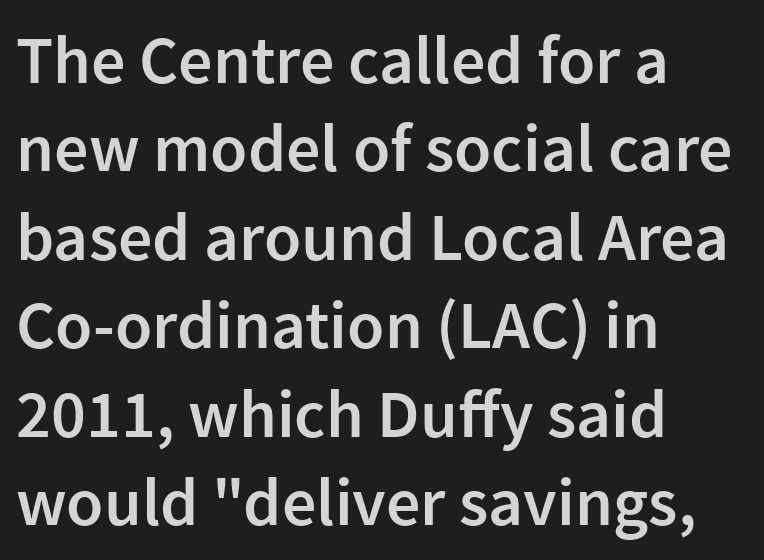
{"serif": "no", "italic": "no", "bold": "semi", "weight": "semibold", "width": "normal", "stroke_contrast": "low", "x_height": "medium", "monospaced": "no", "underline": "no", "align": "left", "line_spacing": "normal", "line_spacing_ratio": 1.3, "letter_spacing": "normal", "letter_spacing_em": 0.0, "glyph_px": 68}
